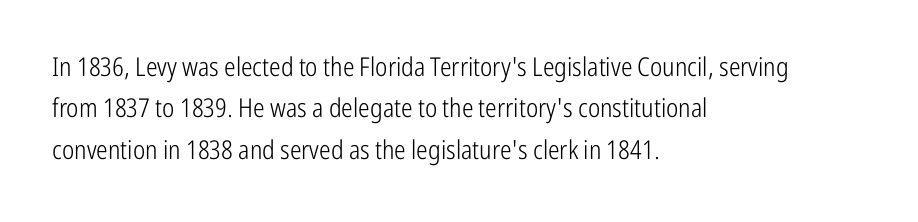
The image shows 26 px text type, upright; set left-aligned, normal line spacing (1.59x), normal letter spacing, not underlined.
